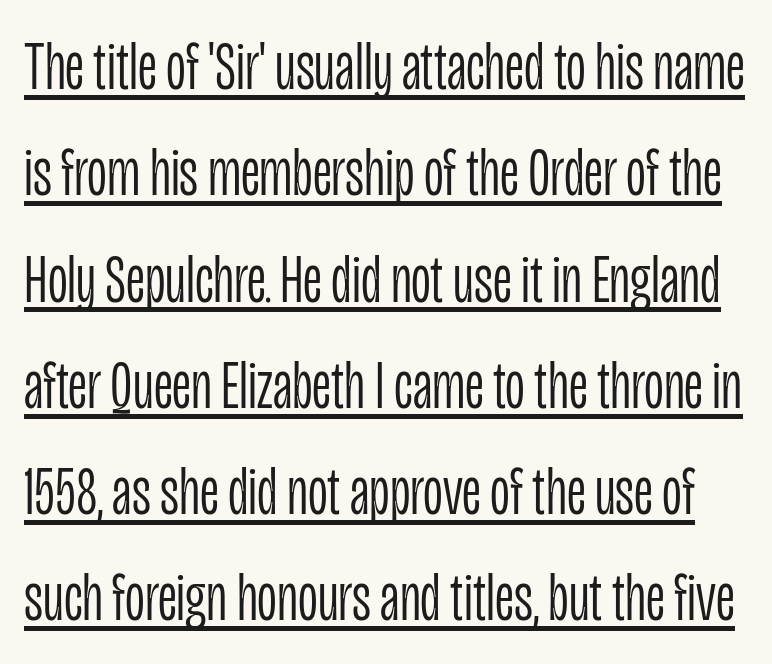
Spacing verdict: proportional, widths tailored to each character. I'd call this a sans setting — the letters go barefoot. Ascenders rise straight up at ninety degrees. Weight: regular or lighter. One glance says typical: line gaps are just what's usual. Has an underline been added? It has.
